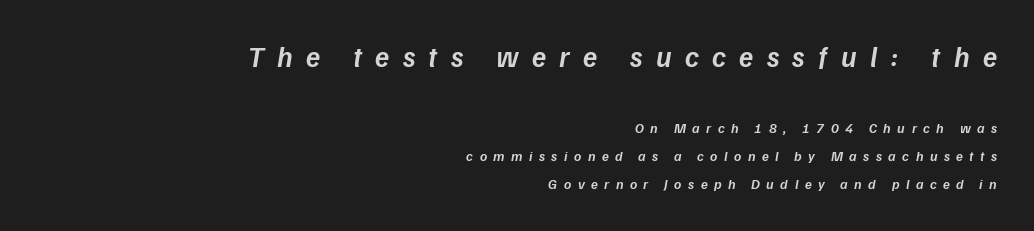
Q: Is the text bold? A: Semi-bold.
Q: Is the text italic (slanted)? A: Yes, it leans right by about 9 degrees.
Q: Is the text underlined? A: No.
Q: How is the paragraph aligned? A: Right-aligned.
Q: Is the spacing between letters normal or unusually wide? A: Unusually wide.
Q: Is the spacing between lines tight, normal or loose? A: Loose.
Q: Which block of text is set in a larger size, the first (top) or the second (bottom)? A: The first (top) one.
Q: Width (condensed, normal, or wide)? A: Normal.
Q: Stroke contrast? A: Low.
Q: x-height? A: Medium.
Q: Monospaced? A: No.
